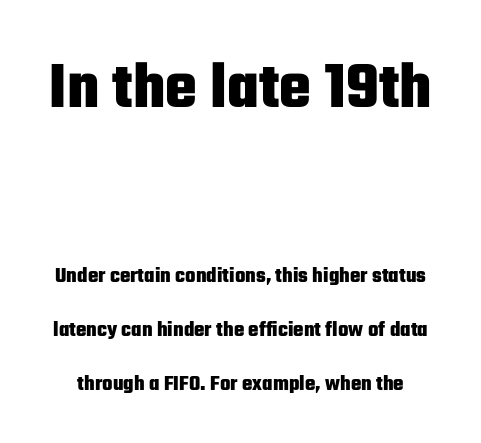
The image shows 67 px heavy, condensed sans-serif type, upright; set loose line spacing (2.45x), normal letter spacing, not underlined; the first (top) block is 3.05x larger; low stroke contrast and a medium x-height.
